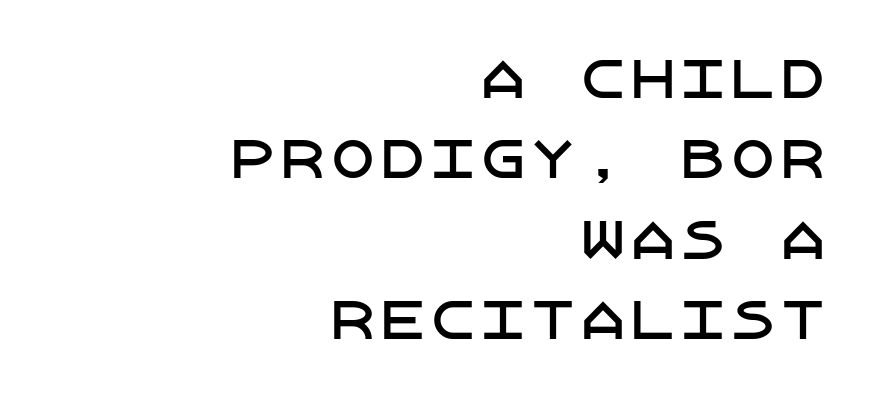
Examine the stroke ends and you'll find no serifs. This is roman type, the default non-slanted kind. The string is rendered with underlining switched off. The horizontal fit of the characters is conventional and even.
